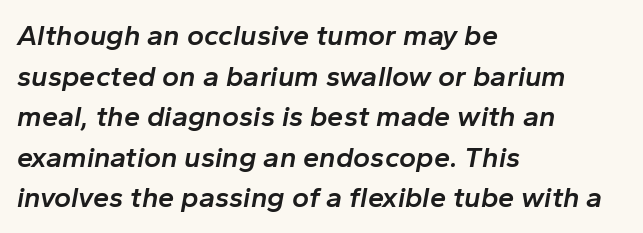
{"italic": "yes", "lean": "right", "slant_degrees": 10, "bold": "semi", "weight": "semibold", "width": "normal", "stroke_contrast": "low", "x_height": "medium", "monospaced": "no", "underline": "no", "align": "left", "line_spacing": "normal", "line_spacing_ratio": 1.4, "letter_spacing": "normal", "letter_spacing_em": 0.0, "glyph_px": 29}
